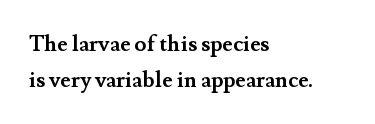
Q: Is the text bold? A: Yes.
Q: Is the text italic (slanted)? A: No, it is upright.
Q: Is the text underlined? A: No.
Q: How is the paragraph aligned? A: Left-aligned.
Q: Is the spacing between letters normal or unusually wide? A: Normal.
Q: Is the spacing between lines tight, normal or loose? A: Normal.
